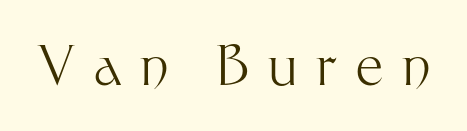
A sans-serif font was chosen for this passage. The tracking jumps out immediately: characters are airy and widely separated. Upright lettering throughout. These lines are rendered in a variable-pitch font. Underlining? Definitely not there. Bold? No — there's no thickening of the strokes.
